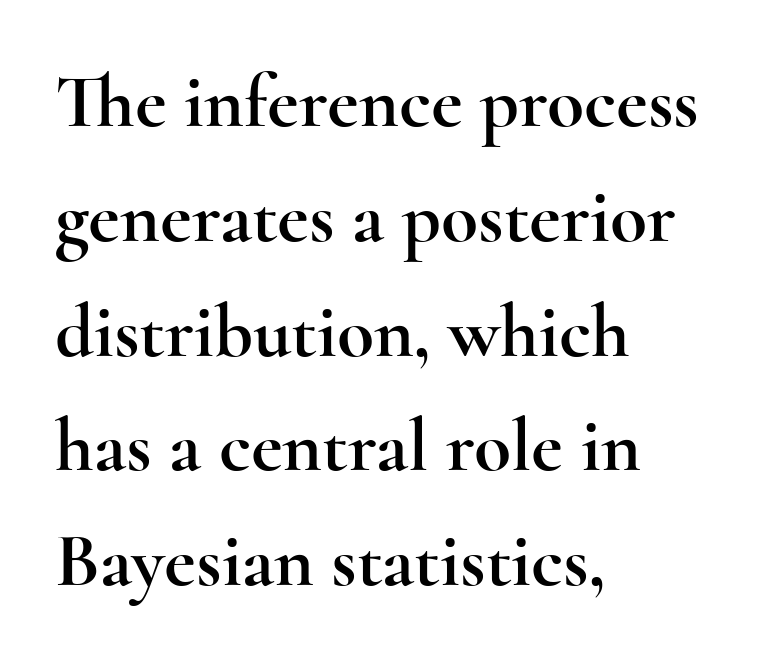
{"serif": "yes", "italic": "no", "width": "wide", "x_height": "small", "monospaced": "no", "underline": "no", "align": "left", "line_spacing": "normal", "line_spacing_ratio": 1.51, "letter_spacing": "normal", "letter_spacing_em": 0.0, "glyph_px": 76}
